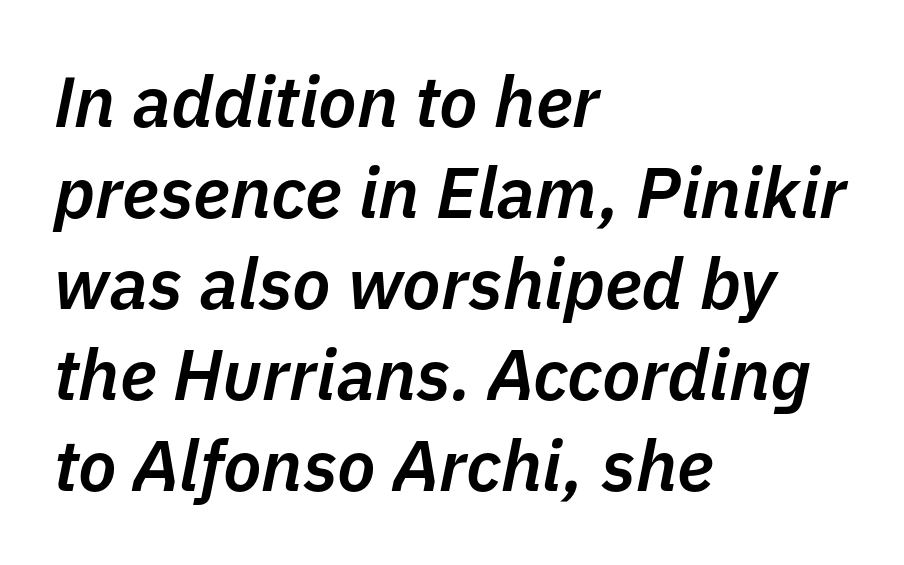
The image shows 71 px semibold type, italic (leaning right); set left-aligned, normal line spacing (1.28x), normal letter spacing, not underlined; low stroke contrast and a medium x-height.
